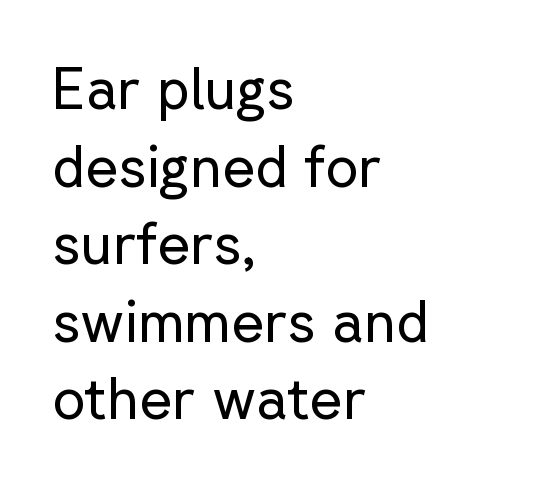
This rendering uses left alignment, leaving the right contour irregular. Each stroke keeps to a modest, everyday thickness or less. Varying glyph widths throughout — classic text-font behaviour. A typesetter would call this leading conventional body-copy spacing.
